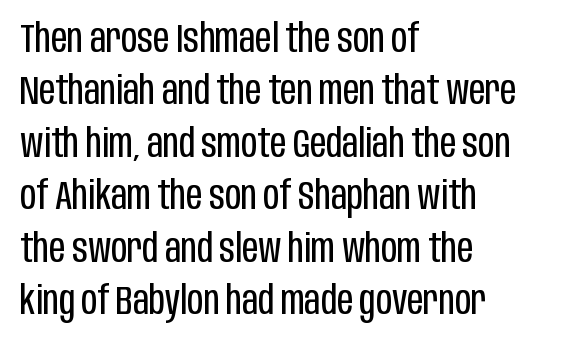
Q: Is the text bold? A: No.
Q: Is the text italic (slanted)? A: No, it is upright.
Q: Is the typeface a serif or a sans-serif typeface? A: Sans-serif.
Q: Is the text underlined? A: No.
Q: How is the paragraph aligned? A: Left-aligned.
Q: Is the spacing between letters normal or unusually wide? A: Normal.
Q: Is the spacing between lines tight, normal or loose? A: Normal.
Q: Width (condensed, normal, or wide)? A: Condensed.
Q: Stroke contrast? A: Low.
Q: x-height? A: Large.
Q: Monospaced? A: No.
